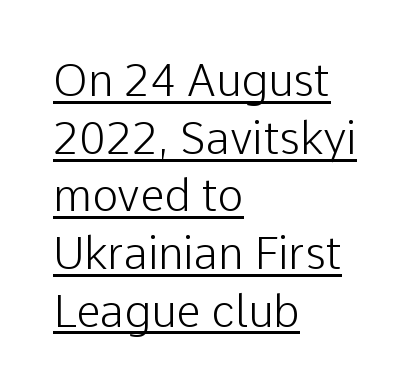
The typesetter chose a ragged-right arrangement here. The lettering holds an erect, upright posture throughout. A typesetter would call this proportional, since set widths differ per character. This is underlined copy, the kind a proofreader might mark for attention.
